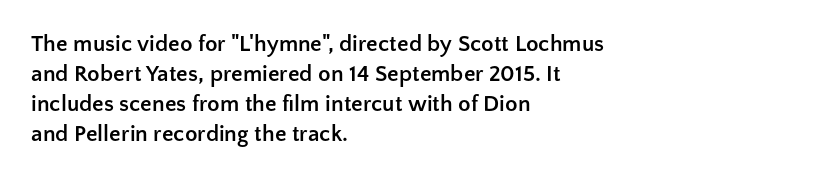
The image shows 23 px bold type, upright; set left-aligned, normal line spacing (1.3x), normal letter spacing, not underlined.
